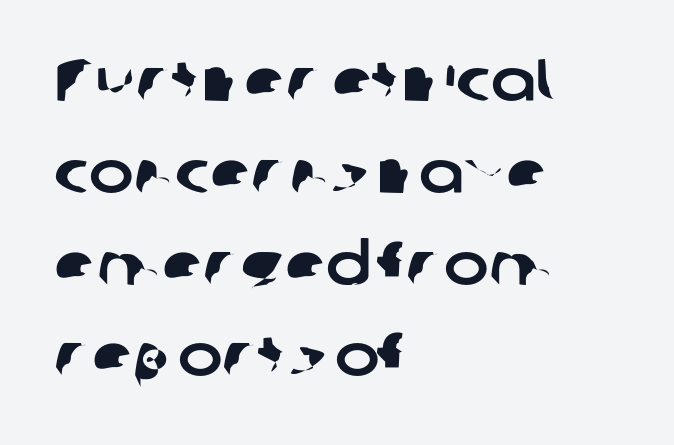
{"serif": "no", "width": "normal", "stroke_contrast": "low", "x_height": "medium", "monospaced": "no", "underline": "no", "align": "left", "line_spacing": "normal", "line_spacing_ratio": 1.53, "letter_spacing": "normal", "letter_spacing_em": 0.0, "glyph_px": 60}
